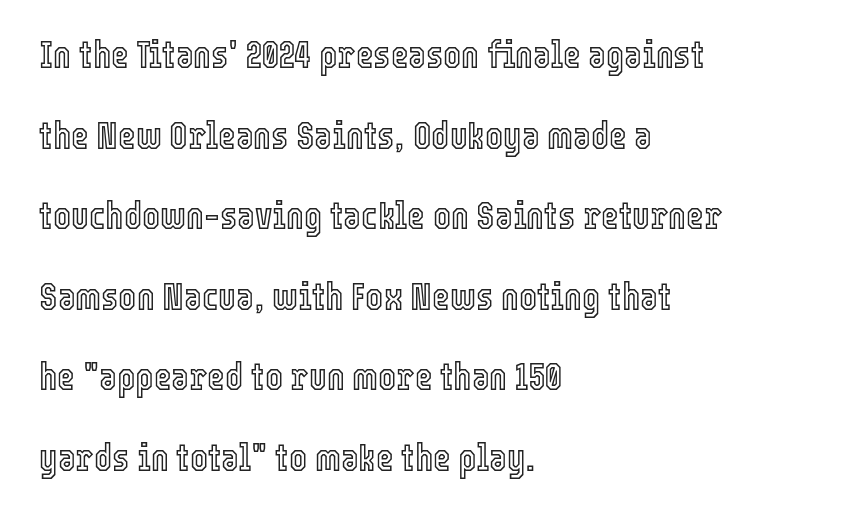
The image shows 38 px condensed type, upright; set left-aligned, loose line spacing (2.12x), normal letter spacing, not underlined; a medium x-height.
